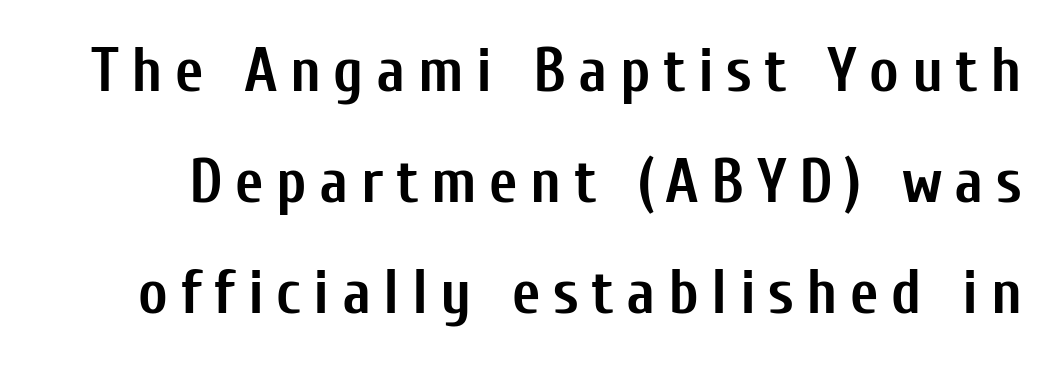
{"serif": "no", "italic": "no", "bold": "yes", "weight": "semibold", "width": "condensed", "stroke_contrast": "low", "x_height": "medium", "monospaced": "no", "underline": "no", "line_spacing_ratio": 1.79, "letter_spacing": "wide", "letter_spacing_em": 0.2, "glyph_px": 62}
